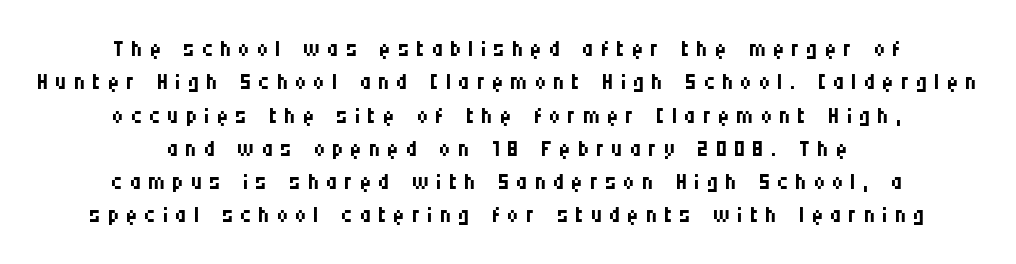
{"serif": "no", "italic": "no", "bold": "no", "weight": "regular", "width": "condensed", "stroke_contrast": "medium", "x_height": "large", "monospaced": "no", "underline": "no", "align": "center", "line_spacing": "tight", "line_spacing_ratio": 1.04, "letter_spacing": "wide", "letter_spacing_em": 0.21, "glyph_px": 32}
